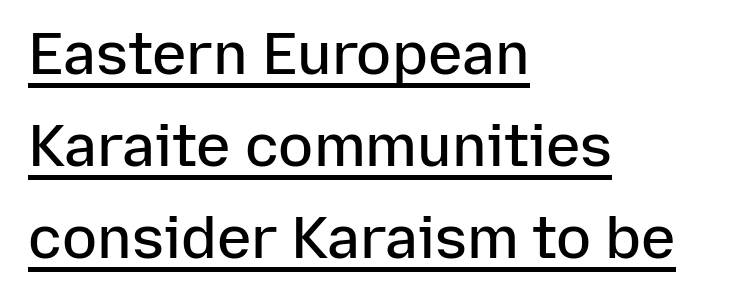
{"serif": "no", "italic": "no", "bold": "semi", "weight": "semibold", "width": "normal", "stroke_contrast": "low", "x_height": "medium", "monospaced": "no", "underline": "yes", "align": "left", "line_spacing": "normal", "line_spacing_ratio": 1.59, "letter_spacing": "normal", "letter_spacing_em": 0.0, "glyph_px": 58}
